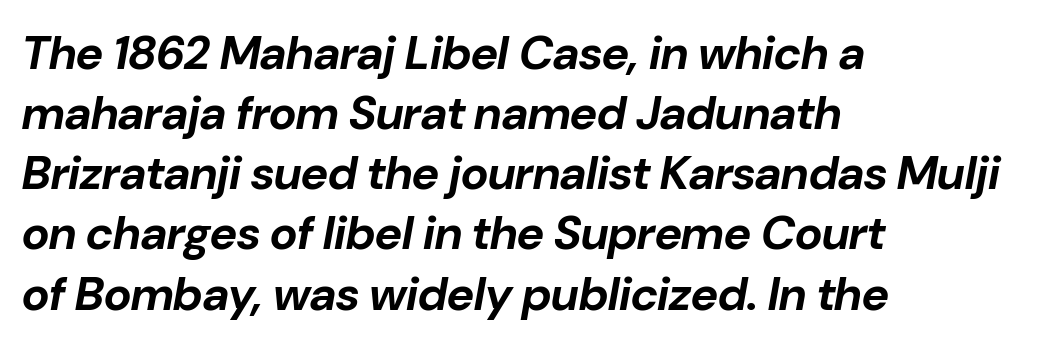
{"italic": "yes", "lean": "right", "slant_degrees": 10, "bold": "yes", "weight": "bold", "width": "normal", "stroke_contrast": "low", "x_height": "medium", "monospaced": "no", "underline": "no", "align": "left", "line_spacing": "normal", "line_spacing_ratio": 1.28, "letter_spacing": "normal", "letter_spacing_em": 0.0, "glyph_px": 47}
